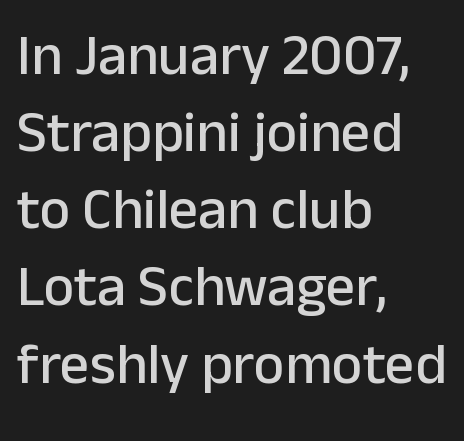
The image shows 58 px sans-serif type, upright; set left-aligned, normal line spacing (1.33x), normal letter spacing, not underlined; low stroke contrast and a medium x-height.
